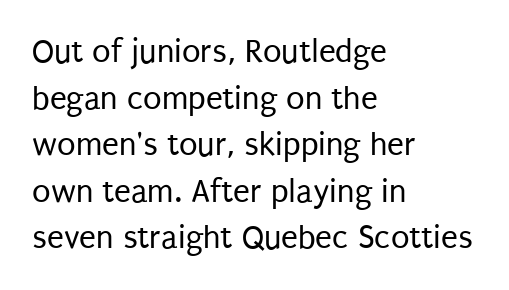
{"serif": "no", "italic": "no", "bold": "no", "weight": "regular", "width": "condensed", "stroke_contrast": "low", "x_height": "large", "monospaced": "no", "underline": "no", "align": "left", "line_spacing": "normal", "line_spacing_ratio": 1.37, "letter_spacing": "normal", "letter_spacing_em": 0.0, "glyph_px": 34}
